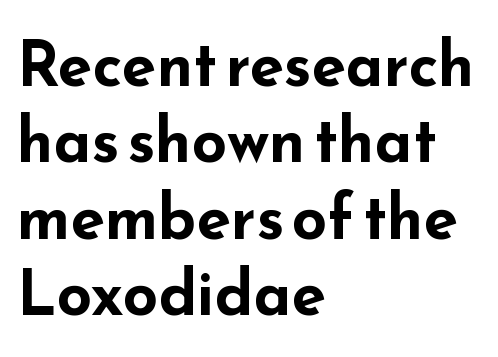
The line texture is even and compact thanks to regular tracking. These lines carry a lot of weight — the face is fully bold. Designer's note — italics off, roman on. Each row of text sits above clean, open space. Caption: multi-line text, flush left, ragged right.
